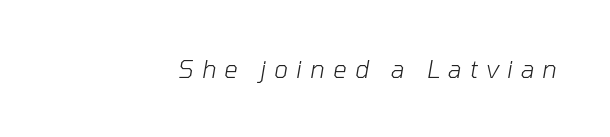
{"italic": "yes", "lean": "right", "slant_degrees": 10, "bold": "no", "underline": "no", "letter_spacing": "wide", "letter_spacing_em": 0.34, "glyph_px": 24}
